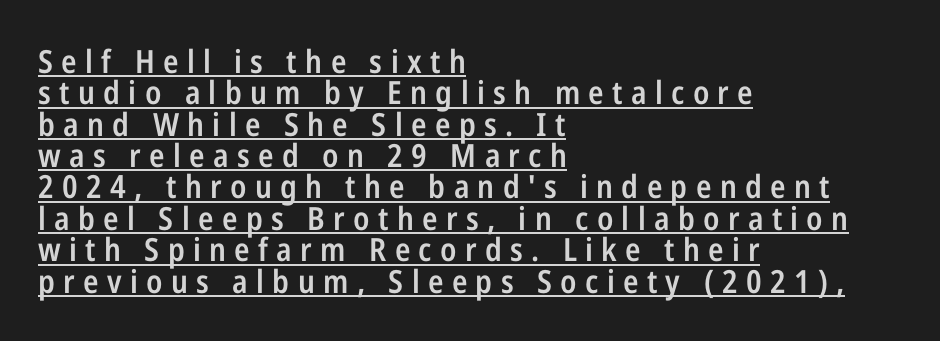
The image shows 32 px semibold, condensed sans-serif type, upright; set left-aligned, tight line spacing (0.98x), unusually wide letter spacing (+0.26 em), underlined; low stroke contrast and a medium x-height.
